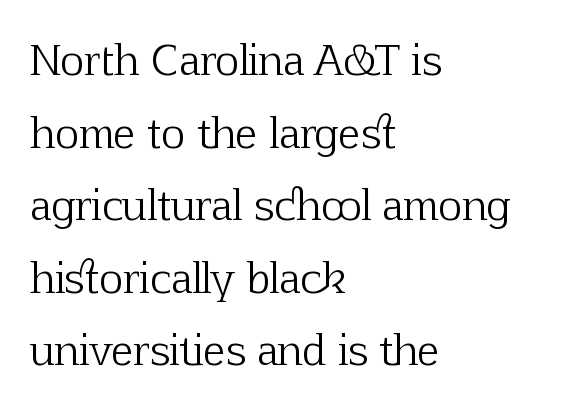
The characters are drawn with everyday or finer stroke widths. Each letter keeps its own natural width here, so spacing adapts to shape. Glance below the letters and you will spot only blank space. The passage shown has conventional tracking throughout. Left-aligned paragraph, ragged on the right. Nope, not italic — everything's standing straight.
